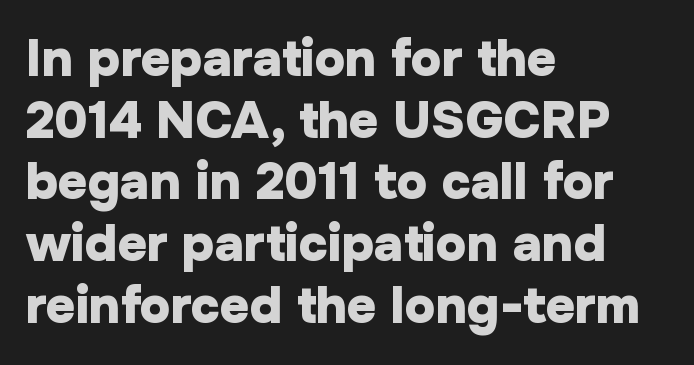
The image shows 51 px heavy sans-serif type, upright; set left-aligned, line spacing 1.21x, normal letter spacing, not underlined; low stroke contrast and a medium x-height.
